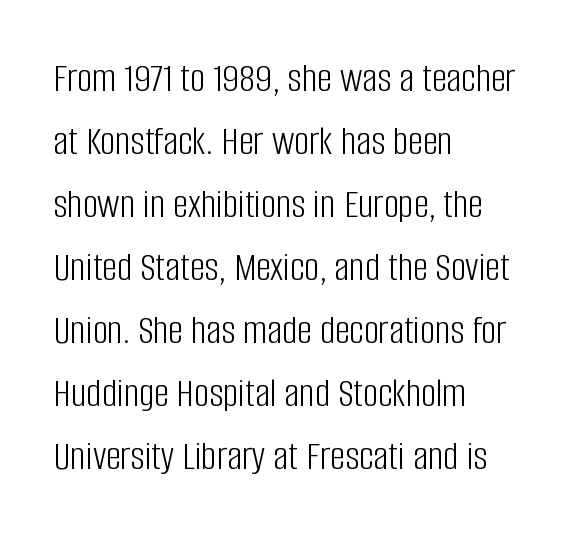
This rendering uses left alignment, leaving the right contour irregular. Stems and bowls with no extra thickness — not bold. Is this a sans? Yes — the strokes have no serifs. The rendering uses a moderate line-height, typical for paragraphs.
